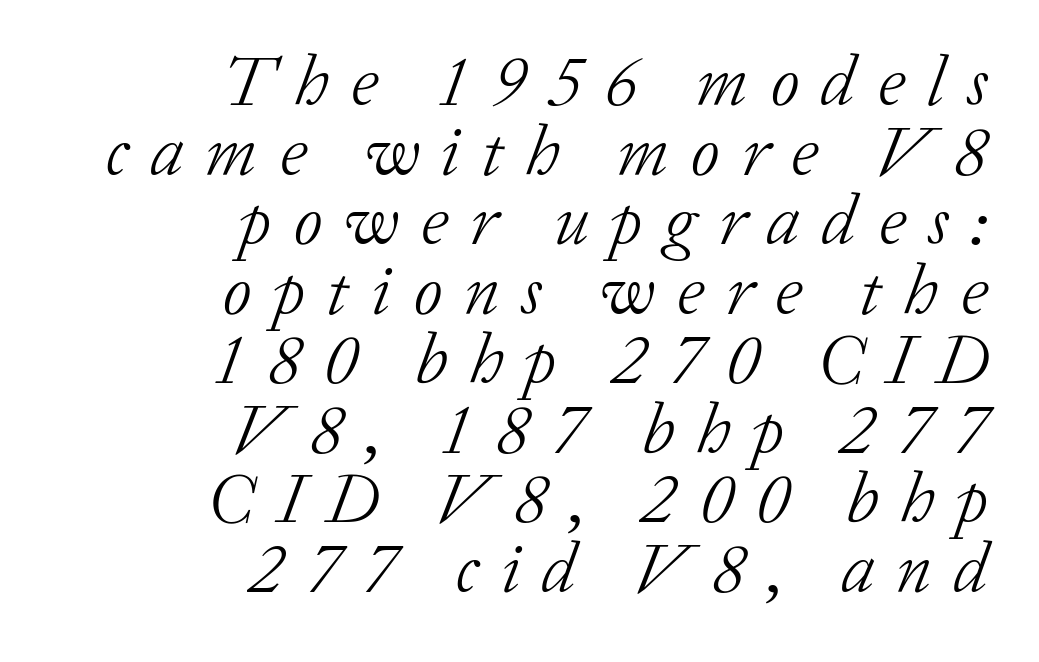
The image shows 71 px light serif type, italic (leaning right); set right-aligned, tight line spacing (0.98x), unusually wide letter spacing (+0.31 em), not underlined; low stroke contrast and a medium x-height.
